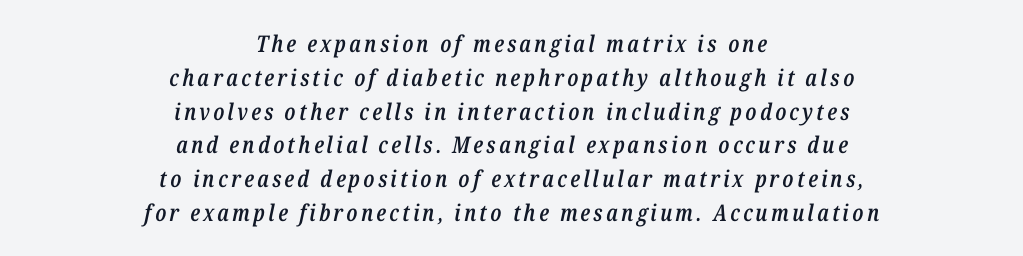
{"italic": "yes", "lean": "right", "slant_degrees": 12, "bold": "semi", "underline": "no", "align": "center", "line_spacing": "normal", "line_spacing_ratio": 1.47, "glyph_px": 23}
